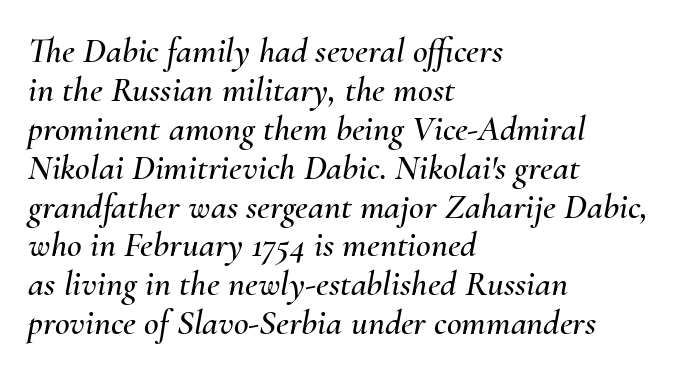
Q: Is the text italic (slanted)? A: Yes, it leans right by about 10 degrees.
Q: Is the text underlined? A: No.
Q: How is the paragraph aligned? A: Left-aligned.
Q: Is the spacing between letters normal or unusually wide? A: Normal.
Q: Is the spacing between lines tight, normal or loose? A: Tight.
Q: Width (condensed, normal, or wide)? A: Normal.
Q: Stroke contrast? A: Medium.
Q: x-height? A: Small.
Q: Monospaced? A: No.
